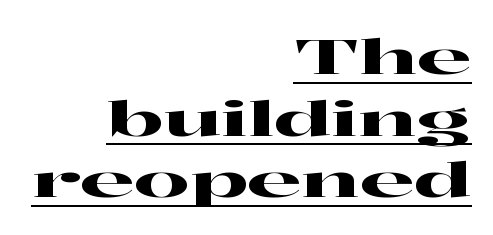
The image shows 49 px wide serif type, upright; set right-aligned, normal line spacing (1.26x), normal letter spacing, underlined; high stroke contrast and a medium x-height.
